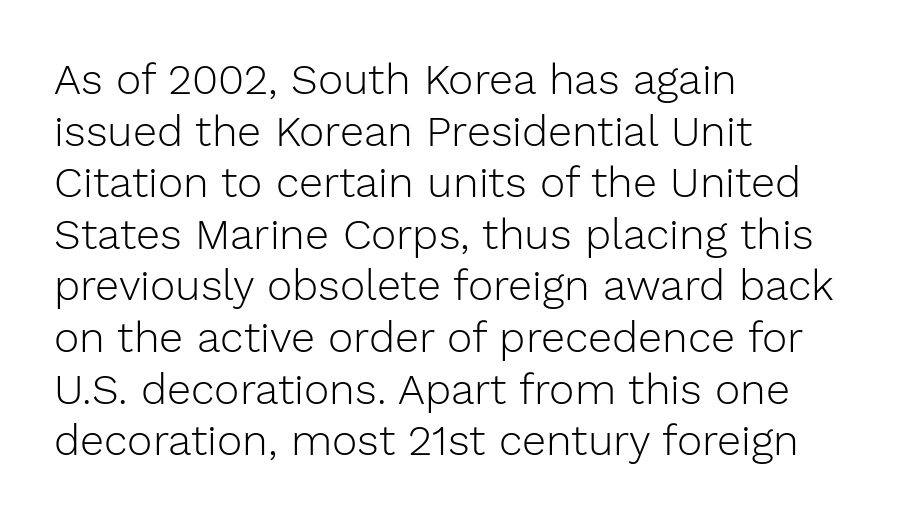
{"serif": "no", "italic": "no", "bold": "no", "weight": "light", "width": "normal", "stroke_contrast": "low", "x_height": "medium", "monospaced": "no", "underline": "no", "align": "left", "line_spacing_ratio": 1.2, "letter_spacing": "normal", "letter_spacing_em": 0.0, "glyph_px": 43}
